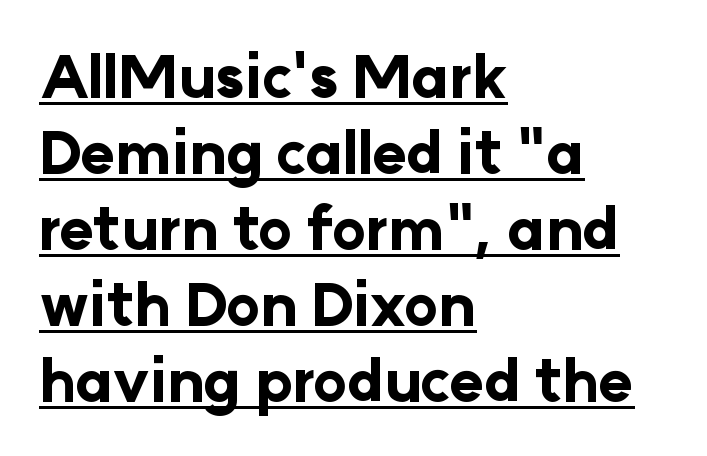
In terms of posture, this sample is upright. A classic flush-left, rag-right setting is used for this passage. This sample carries an underscore along the baseline area. You could not count columns in this text — the font is proportionally spaced. You'd pick this weight for a headline — it's a proper bold. This rendering employs a face without finishing strokes, i.e., a sans-serif.
